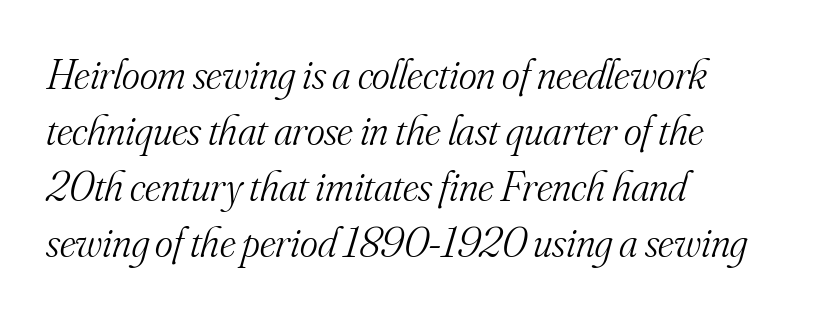
Q: Is the text bold? A: No.
Q: Is the text italic (slanted)? A: Yes, it leans right by about 16 degrees.
Q: Is the typeface a serif or a sans-serif typeface? A: Serif.
Q: Is the text underlined? A: No.
Q: How is the paragraph aligned? A: Left-aligned.
Q: Is the spacing between letters normal or unusually wide? A: Normal.
Q: Is the spacing between lines tight, normal or loose? A: Normal.
Q: Width (condensed, normal, or wide)? A: Normal.
Q: Stroke contrast? A: Medium.
Q: x-height? A: Small.
Q: Monospaced? A: No.
